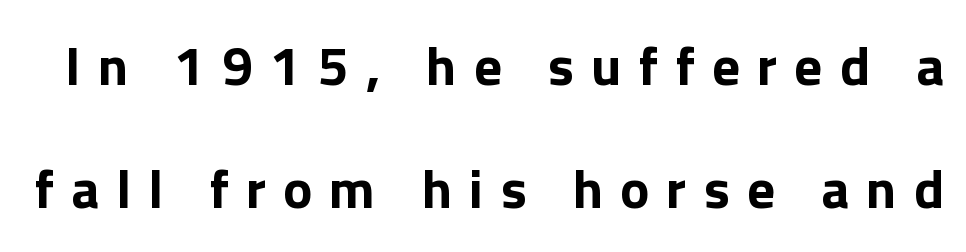
If you drew a line through each stem, it would be perfectly vertical. Clear beneath every line of the passage. Plenty of ink on the page — the face is bold. Typographically, this falls in the sans-serif category.
